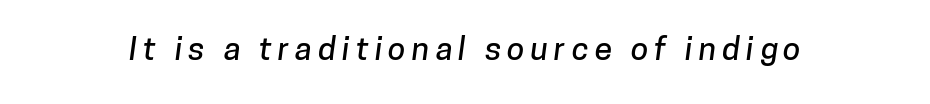
The image shows 32 px sans-serif type; set not underlined; low stroke contrast and a medium x-height.
